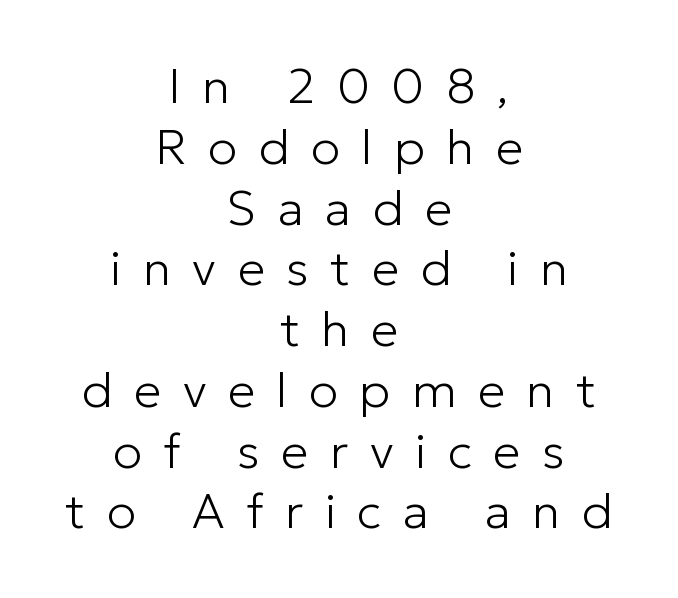
The image shows 49 px light sans-serif type, upright; set centered, line spacing 1.24x, unusually wide letter spacing (+0.44 em), not underlined; low stroke contrast and a medium x-height.
